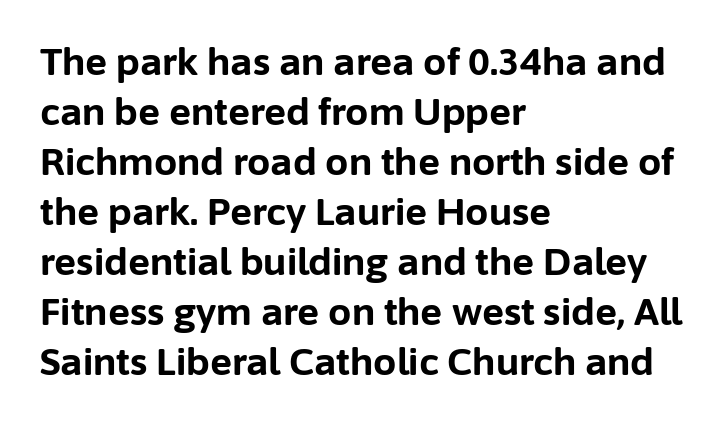
Q: Is the text bold? A: Yes.
Q: Is the text italic (slanted)? A: No, it is upright.
Q: Is the typeface a serif or a sans-serif typeface? A: Sans-serif.
Q: Is the text underlined? A: No.
Q: How is the paragraph aligned? A: Left-aligned.
Q: Is the spacing between letters normal or unusually wide? A: Normal.
Q: Is the spacing between lines tight, normal or loose? A: Normal.
Q: Width (condensed, normal, or wide)? A: Normal.
Q: Stroke contrast? A: Low.
Q: x-height? A: Medium.
Q: Monospaced? A: No.
